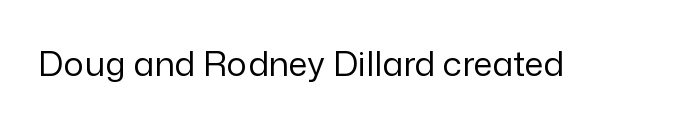
The image shows 34 px regular-weight sans-serif type, upright; set normal letter spacing, not underlined; low stroke contrast and a medium x-height.
